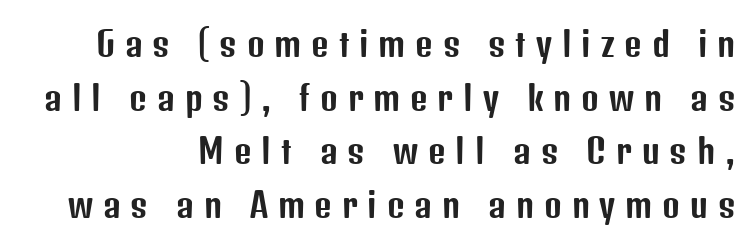
Q: Is the text italic (slanted)? A: No, it is upright.
Q: Is the typeface a serif or a sans-serif typeface? A: Sans-serif.
Q: Is the text underlined? A: No.
Q: How is the paragraph aligned? A: Right-aligned.
Q: Is the spacing between letters normal or unusually wide? A: Unusually wide.
Q: Is the spacing between lines tight, normal or loose? A: Normal.
Q: Width (condensed, normal, or wide)? A: Condensed.
Q: Stroke contrast? A: Low.
Q: x-height? A: Medium.
Q: Monospaced? A: No.
